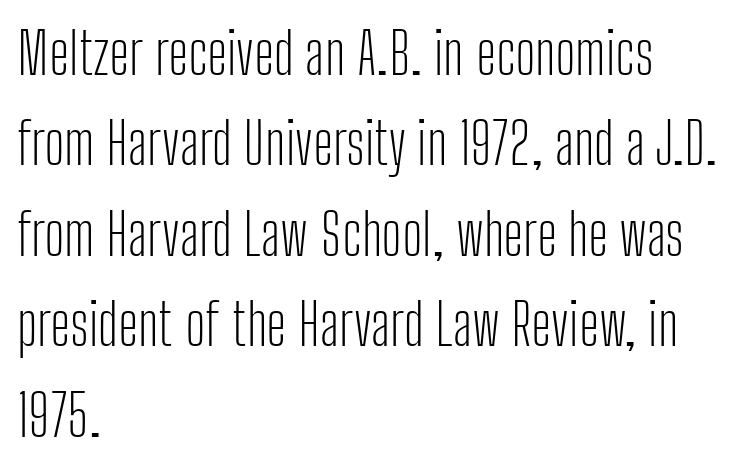
The image shows 58 px light, condensed sans-serif type, upright; set left-aligned, normal line spacing (1.56x), normal letter spacing, not underlined; low stroke contrast and a medium x-height.
